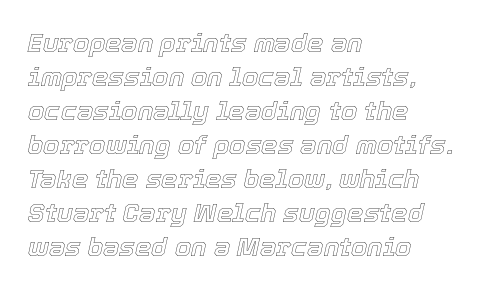
The specimen omits any rule beneath the text block's lines. Rendered with sloped, italic letterforms. This rendering uses left alignment, leaving the right contour irregular. Evenly set lines give the paragraph a standard silhouette. No extra tracking has been applied to these lines.
